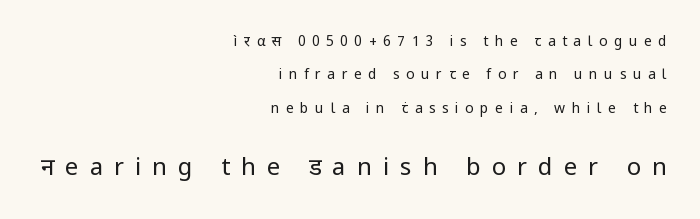
Q: Is the text bold? A: No.
Q: Is the text italic (slanted)? A: No, it is upright.
Q: Is the text underlined? A: No.
Q: How is the paragraph aligned? A: Right-aligned.
Q: Is the spacing between letters normal or unusually wide? A: Unusually wide.
Q: Is the spacing between lines tight, normal or loose? A: Loose.
Q: Which block of text is set in a larger size, the first (top) or the second (bottom)? A: The second (bottom) one.
